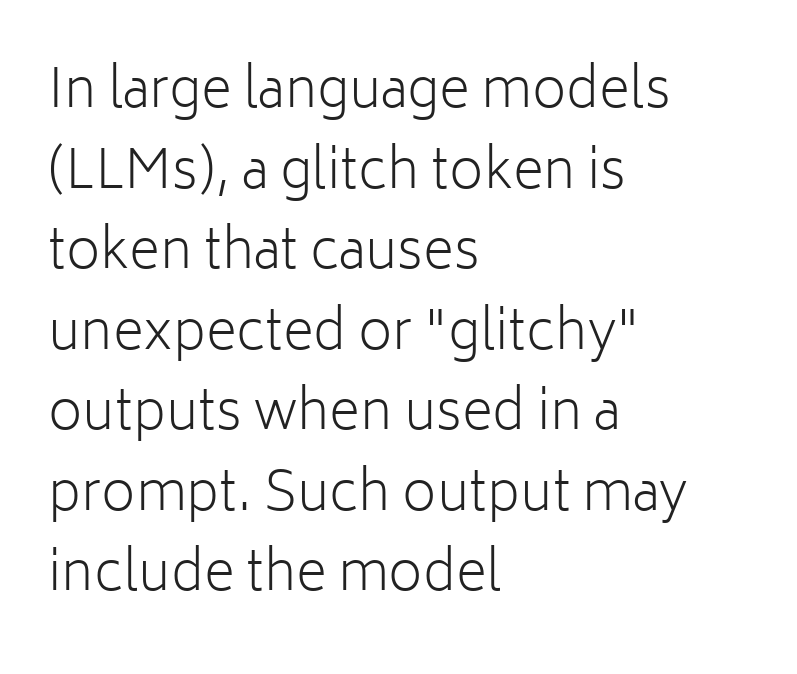
This is sans-serif lettering, the kind often seen on screens and signage. Each new line begins a customary step beneath the previous one. Is this a fixed-width face? No — the glyphs have proportional, varying widths. Each stroke keeps to a modest, everyday thickness or less. You can tell it's not italic because the verticals are truly vertical. Where is the straight margin? On the left.
